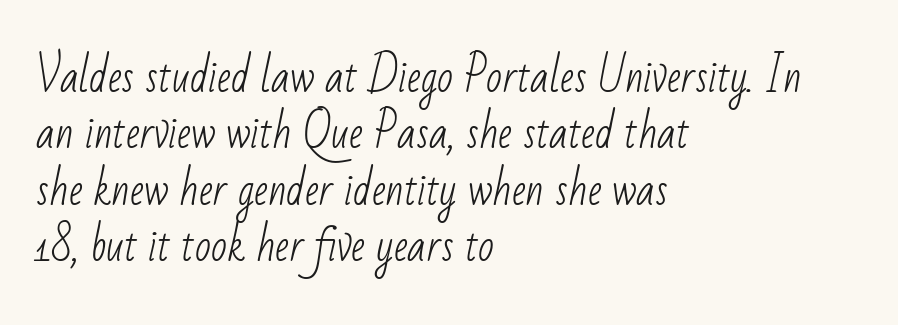
The image shows 42 px light, condensed sans-serif type; set left-aligned, normal line spacing (1.34x), normal letter spacing, not underlined; low stroke contrast and a small x-height.
